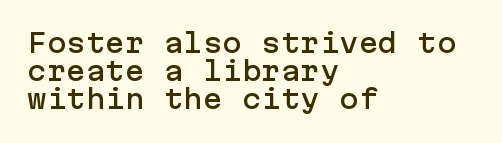
{"italic": "no", "underline": "no", "align": "left", "line_spacing": "tight", "line_spacing_ratio": 1.08, "letter_spacing": "normal", "letter_spacing_em": 0.0, "glyph_px": 26}
